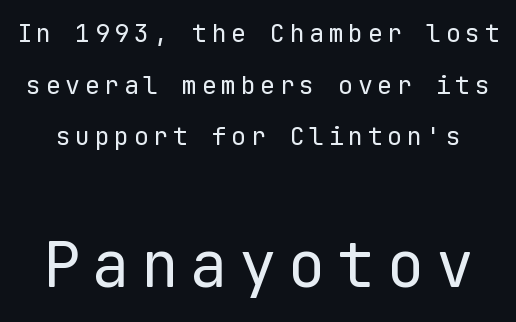
Q: Is the text bold? A: No.
Q: Is the text italic (slanted)? A: No, it is upright.
Q: Is the typeface a serif or a sans-serif typeface? A: Sans-serif.
Q: Is the text underlined? A: No.
Q: Is the spacing between lines tight, normal or loose? A: Loose.
Q: Which block of text is set in a larger size, the first (top) or the second (bottom)? A: The second (bottom) one.
Q: Width (condensed, normal, or wide)? A: Normal.
Q: Stroke contrast? A: Low.
Q: x-height? A: Medium.
Q: Monospaced? A: Yes.
